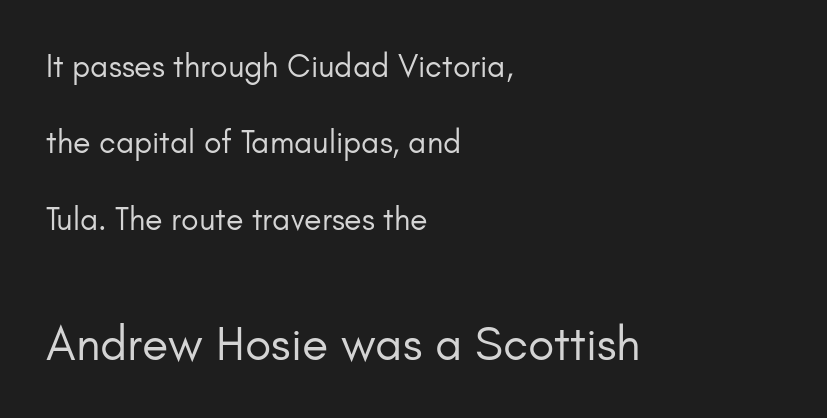
The image shows 48 px regular-weight sans-serif type, upright; set left-aligned, loose line spacing (2.39x), normal letter spacing, not underlined; the second (bottom) block is 1.5x larger; low stroke contrast and a small x-height.
